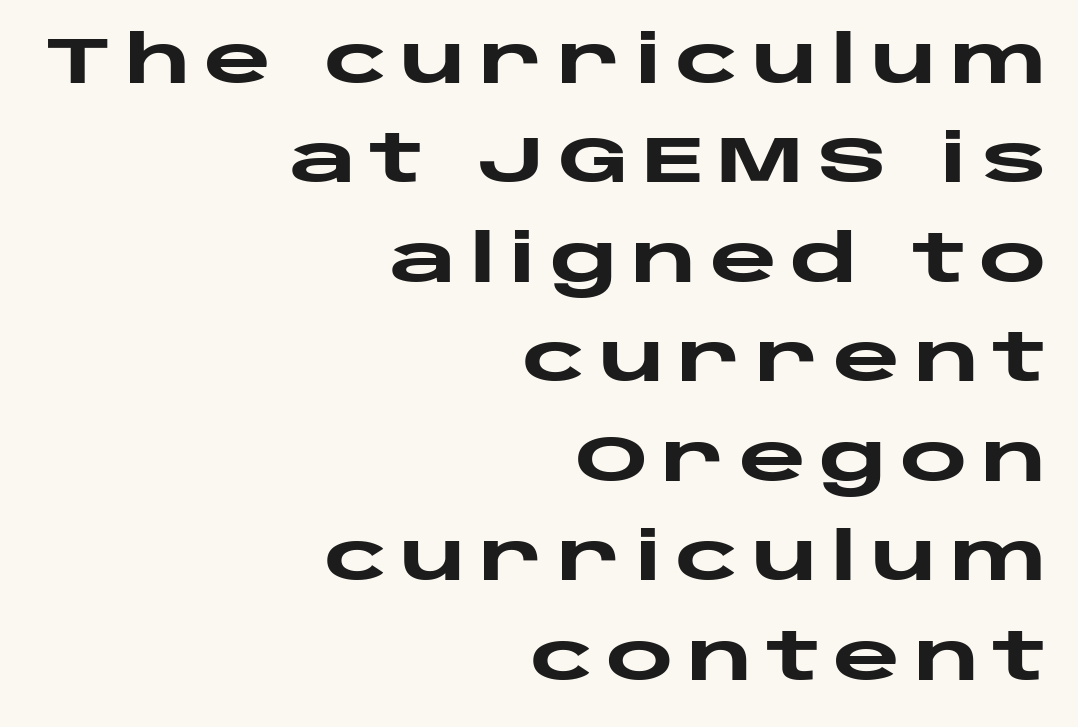
Q: Is the text bold? A: Yes.
Q: Is the text italic (slanted)? A: No, it is upright.
Q: Is the typeface a serif or a sans-serif typeface? A: Sans-serif.
Q: Is the text underlined? A: No.
Q: How is the paragraph aligned? A: Right-aligned.
Q: Is the spacing between letters normal or unusually wide? A: Unusually wide.
Q: Is the spacing between lines tight, normal or loose? A: Normal.
Q: Width (condensed, normal, or wide)? A: Wide.
Q: Stroke contrast? A: Low.
Q: x-height? A: Large.
Q: Monospaced? A: No.
